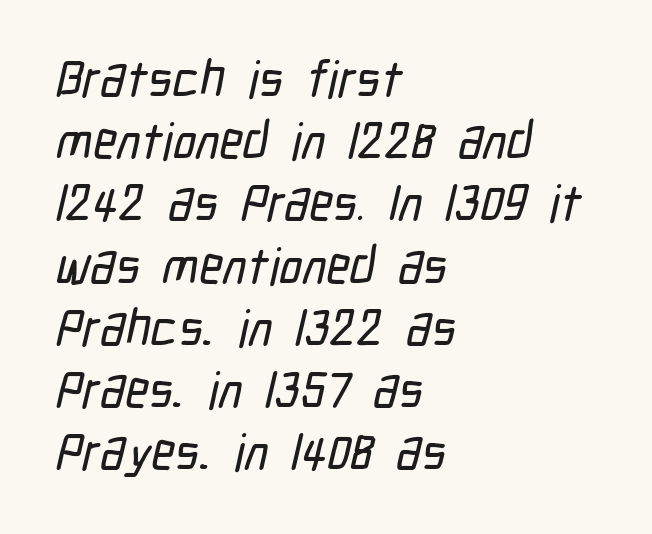
Q: Is the typeface a serif or a sans-serif typeface? A: Sans-serif.
Q: Is the text underlined? A: No.
Q: How is the paragraph aligned? A: Left-aligned.
Q: Is the spacing between letters normal or unusually wide? A: Normal.
Q: Width (condensed, normal, or wide)? A: Condensed.
Q: Stroke contrast? A: Low.
Q: x-height? A: Medium.
Q: Monospaced? A: No.
